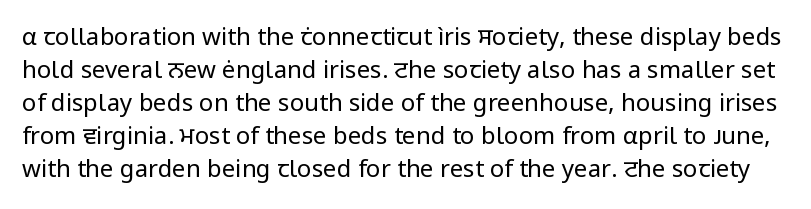
Compared with typical paragraphs, the rows here are spaced about the same. Stroke thickness stays within the range of a standard reading face or lighter. Words appear dense and cohesive because spacing is normal. Only glyphs here, with clear space below each row. This is the regular roman posture of the typeface.
